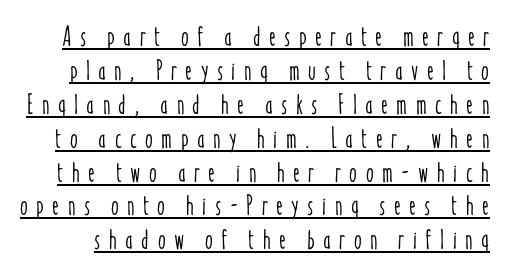
{"italic": "no", "width": "condensed", "stroke_contrast": "low", "x_height": "medium", "monospaced": "no", "underline": "yes", "line_spacing_ratio": 1.21, "letter_spacing": "wide", "letter_spacing_em": 0.3, "glyph_px": 28}
